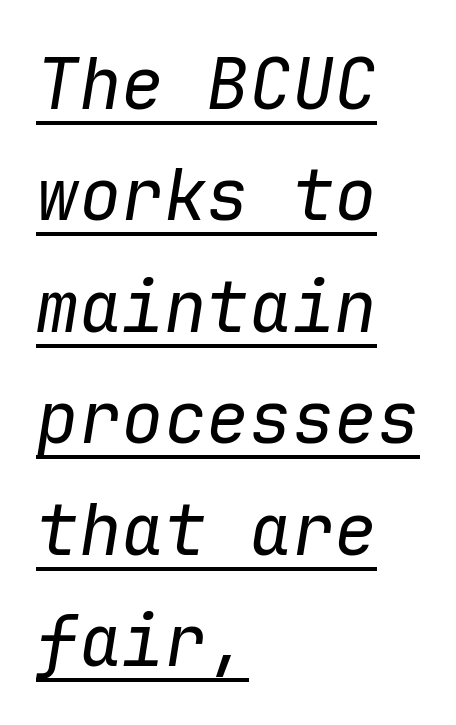
{"italic": "yes", "lean": "right", "slant_degrees": 9, "bold": "no", "weight": "regular", "width": "normal", "stroke_contrast": "low", "x_height": "medium", "monospaced": "yes", "underline": "yes", "align": "left", "line_spacing": "normal", "line_spacing_ratio": 1.57, "letter_spacing": "normal", "letter_spacing_em": 0.0, "glyph_px": 71}
